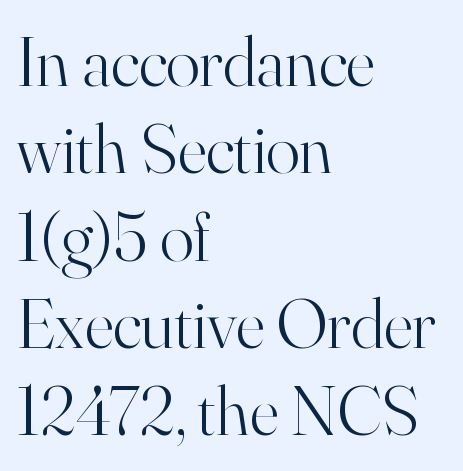
Q: Is the text bold? A: No.
Q: Is the text italic (slanted)? A: No, it is upright.
Q: Is the typeface a serif or a sans-serif typeface? A: Serif.
Q: Is the text underlined? A: No.
Q: How is the paragraph aligned? A: Left-aligned.
Q: Is the spacing between letters normal or unusually wide? A: Normal.
Q: Width (condensed, normal, or wide)? A: Normal.
Q: Stroke contrast? A: High.
Q: x-height? A: Small.
Q: Monospaced? A: No.
